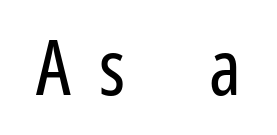
Q: Is the text bold? A: No.
Q: Is the text italic (slanted)? A: No, it is upright.
Q: Is the typeface a serif or a sans-serif typeface? A: Sans-serif.
Q: Is the text underlined? A: No.
Q: Is the spacing between letters normal or unusually wide? A: Unusually wide.
Q: Width (condensed, normal, or wide)? A: Condensed.
Q: Stroke contrast? A: Low.
Q: x-height? A: Medium.
Q: Monospaced? A: No.
